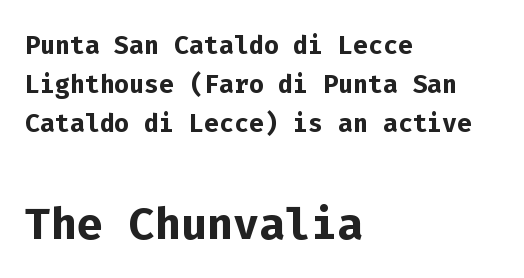
The image shows 61 px semibold sans-serif type, upright, monospaced; set left-aligned, tight line spacing (1.11x), normal letter spacing, not underlined; the second (bottom) block is 1.74x larger; low stroke contrast and a medium x-height.
